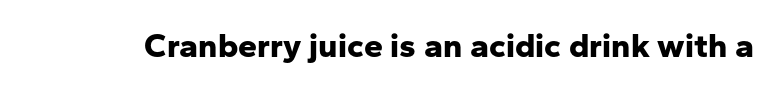
The letters advance in unequal steps, a hallmark of proportional type. The font's upright variant was chosen for this text. Every letter is thick-stroked: bold, no question. Decoration check: the copy has no underline.
